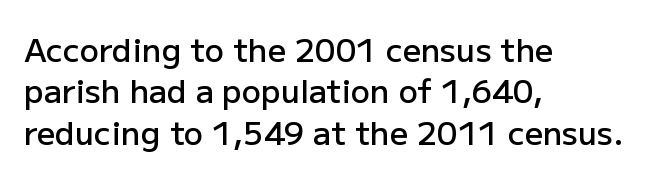
Descenders are the only things crossing below the line. Look at the tracking — it's just the regular setting, nothing added. Normally led — the rows are evenly, conventionally spaced. If you drew a ruler down the left edge, every line would touch it. The text was rendered using a sans face with plain stroke endings.
